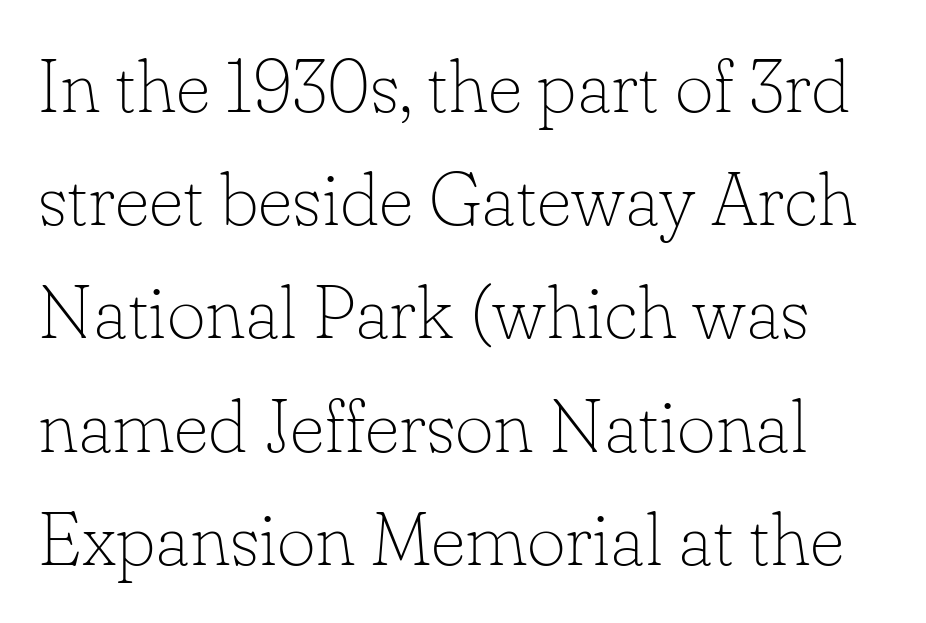
{"serif": "yes", "italic": "no", "bold": "no", "weight": "thin", "width": "normal", "stroke_contrast": "low", "x_height": "small", "monospaced": "no", "underline": "no", "line_spacing": "normal", "line_spacing_ratio": 1.51, "letter_spacing": "normal", "letter_spacing_em": 0.0, "glyph_px": 75}
